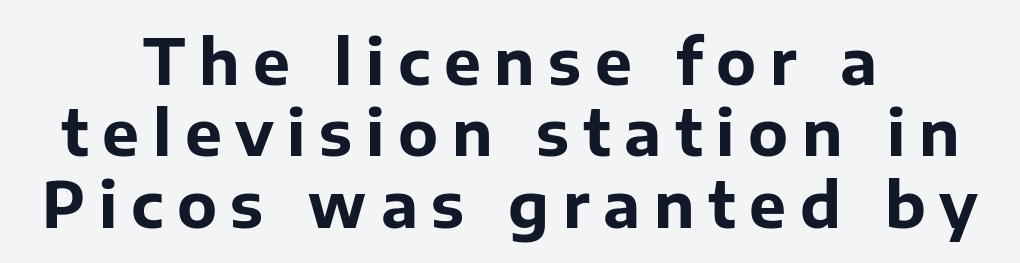
The image shows 62 px bold sans-serif type, upright; set centered, tight line spacing (1.15x), unusually wide letter spacing (+0.22 em), not underlined; low stroke contrast and a medium x-height.
